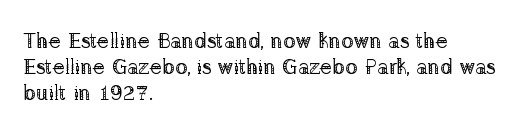
Visually the block forms a straight wall on the left and a jagged coastline on the right. This sample uses plain, unmodified letter spacing. The face looks like a standard text weight, possibly lighter. Check under the words: just untouched page. Does the lettering tilt? It doesn't — this is upright.
